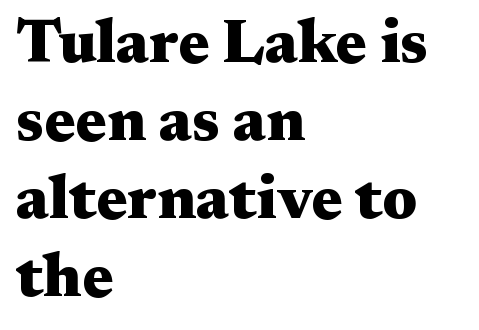
{"serif": "yes", "italic": "no", "bold": "yes", "weight": "heavy", "width": "wide", "stroke_contrast": "medium", "x_height": "medium", "monospaced": "no", "underline": "no", "align": "left", "line_spacing": "normal", "line_spacing_ratio": 1.26, "letter_spacing": "normal", "letter_spacing_em": 0.0, "glyph_px": 62}
